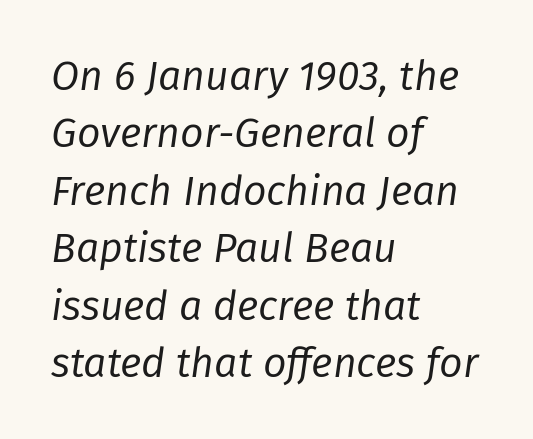
A typesetter would call this proportional, since set widths differ per character. Is the block centered? No — it sits flush against the left margin. Default kerning and tracking; the words read as compact shapes. Glance below the letters and you will spot only blank space. These lines sit exactly where default settings would place them. The axis of the letterforms is tilted away from vertical.
